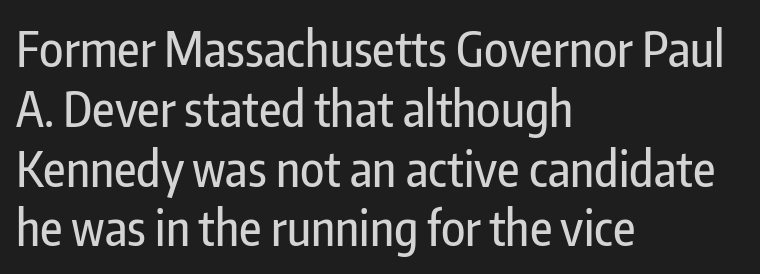
Q: Is the text italic (slanted)? A: No, it is upright.
Q: Is the typeface a serif or a sans-serif typeface? A: Sans-serif.
Q: Is the text underlined? A: No.
Q: How is the paragraph aligned? A: Left-aligned.
Q: Is the spacing between letters normal or unusually wide? A: Normal.
Q: Width (condensed, normal, or wide)? A: Condensed.
Q: Stroke contrast? A: Low.
Q: x-height? A: Medium.
Q: Monospaced? A: No.
